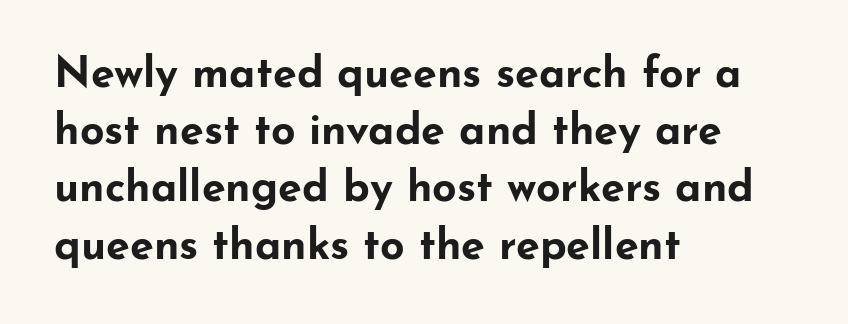
Q: Is the text bold? A: Yes.
Q: Is the text italic (slanted)? A: No, it is upright.
Q: Is the typeface a serif or a sans-serif typeface? A: Sans-serif.
Q: Is the text underlined? A: No.
Q: How is the paragraph aligned? A: Left-aligned.
Q: Is the spacing between letters normal or unusually wide? A: Normal.
Q: Is the spacing between lines tight, normal or loose? A: Normal.
Q: Width (condensed, normal, or wide)? A: Wide.
Q: Stroke contrast? A: Low.
Q: x-height? A: Small.
Q: Monospaced? A: No.
